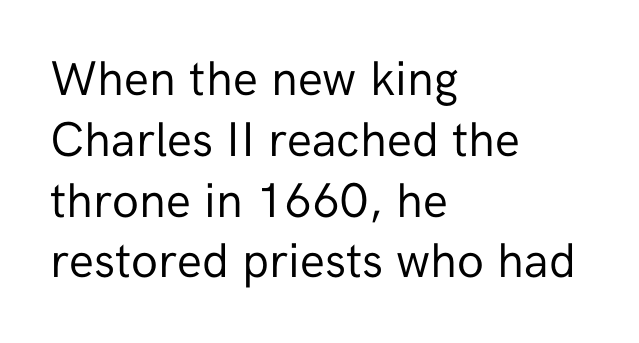
Q: Is the text bold? A: No.
Q: Is the text italic (slanted)? A: No, it is upright.
Q: Is the typeface a serif or a sans-serif typeface? A: Sans-serif.
Q: Is the text underlined? A: No.
Q: How is the paragraph aligned? A: Left-aligned.
Q: Is the spacing between letters normal or unusually wide? A: Normal.
Q: Width (condensed, normal, or wide)? A: Normal.
Q: Stroke contrast? A: Low.
Q: x-height? A: Medium.
Q: Monospaced? A: No.
